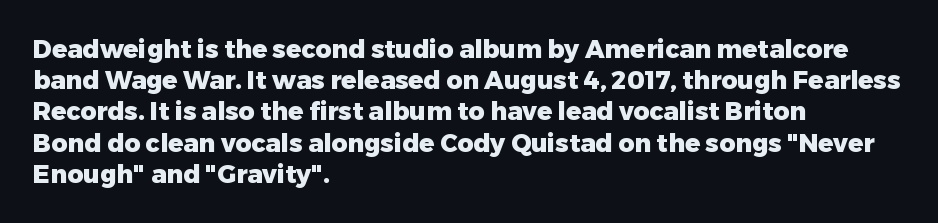
{"italic": "no", "bold": "yes", "underline": "no", "align": "left", "line_spacing": "normal", "line_spacing_ratio": 1.25, "letter_spacing": "normal", "letter_spacing_em": 0.0, "glyph_px": 25}
